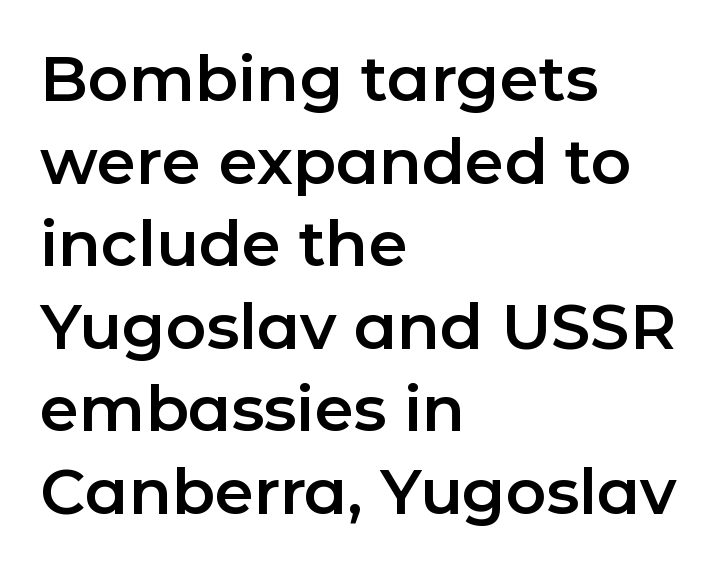
The image shows 63 px sans-serif type, upright; set left-aligned, normal line spacing (1.31x), normal letter spacing, not underlined; low stroke contrast and a medium x-height.
